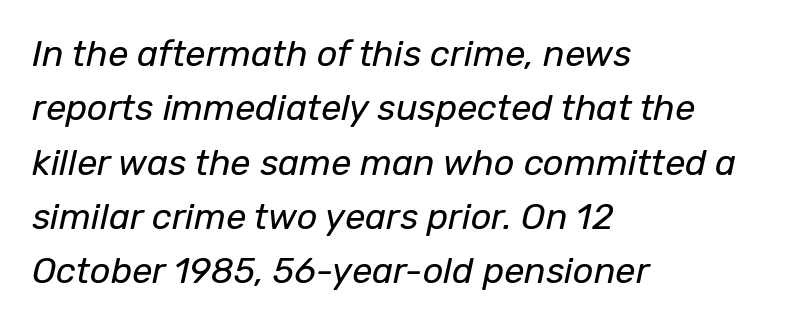
The image shows 36 px regular-weight type, italic (leaning right); set left-aligned, normal line spacing (1.51x), normal letter spacing, not underlined; low stroke contrast and a medium x-height.
